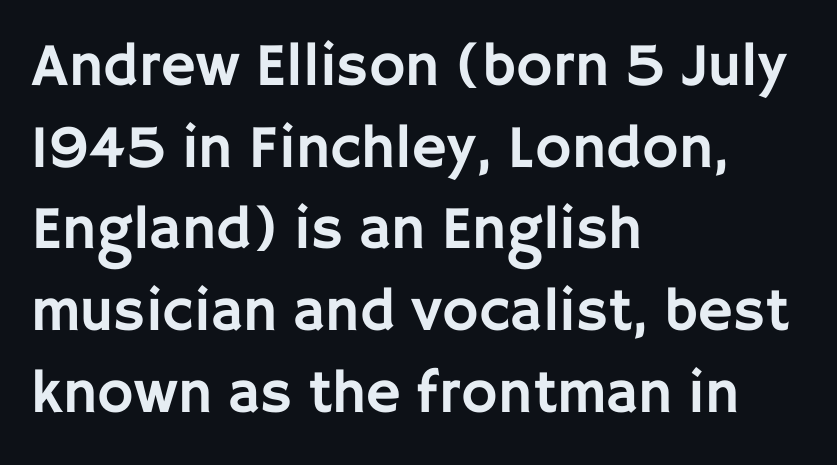
Q: Is the text italic (slanted)? A: No, it is upright.
Q: Is the typeface a serif or a sans-serif typeface? A: Sans-serif.
Q: Is the text underlined? A: No.
Q: How is the paragraph aligned? A: Left-aligned.
Q: Is the spacing between letters normal or unusually wide? A: Normal.
Q: Is the spacing between lines tight, normal or loose? A: Normal.
Q: Width (condensed, normal, or wide)? A: Normal.
Q: Stroke contrast? A: Low.
Q: x-height? A: Large.
Q: Monospaced? A: No.
